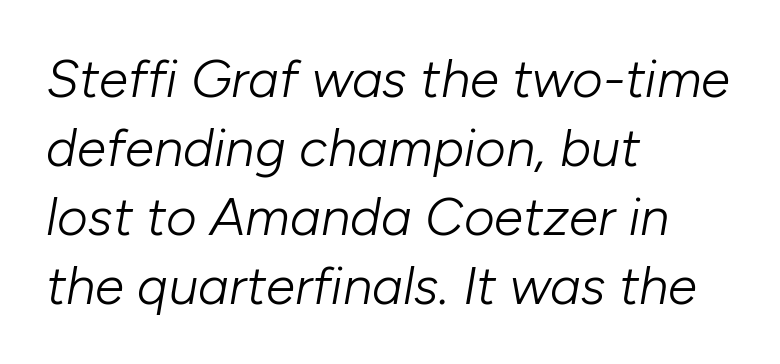
Q: Is the text bold? A: No.
Q: Is the text italic (slanted)? A: Yes, it leans right by about 10 degrees.
Q: Is the text underlined? A: No.
Q: How is the paragraph aligned? A: Left-aligned.
Q: Is the spacing between letters normal or unusually wide? A: Normal.
Q: Is the spacing between lines tight, normal or loose? A: Normal.
Q: Width (condensed, normal, or wide)? A: Normal.
Q: Stroke contrast? A: Low.
Q: x-height? A: Medium.
Q: Monospaced? A: No.
